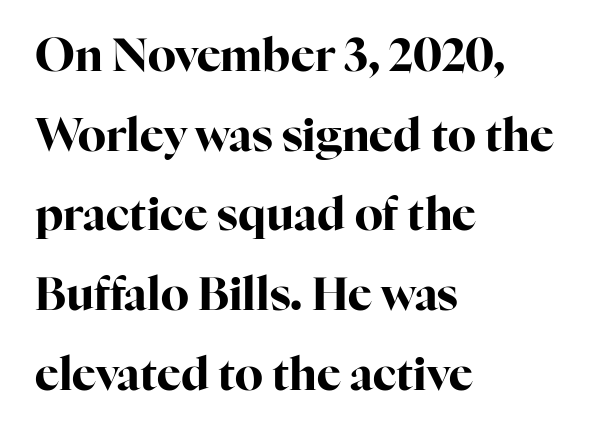
Q: Is the text bold? A: Yes.
Q: Is the text italic (slanted)? A: No, it is upright.
Q: Is the typeface a serif or a sans-serif typeface? A: Serif.
Q: Is the text underlined? A: No.
Q: How is the paragraph aligned? A: Left-aligned.
Q: Is the spacing between letters normal or unusually wide? A: Normal.
Q: Width (condensed, normal, or wide)? A: Normal.
Q: Stroke contrast? A: High.
Q: x-height? A: Medium.
Q: Monospaced? A: No.
